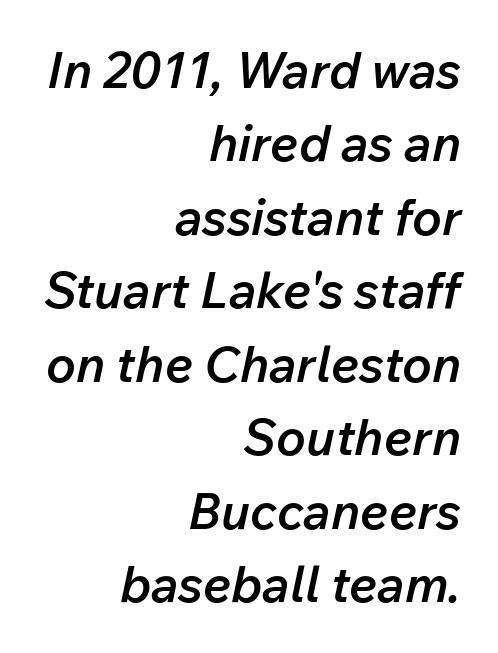
The rendering uses a semibold face; strokes are thickened but not to full bold. The glyphs look as if they've been sheared to an angle. The space beneath each line is pristine and unruled. Baseline-to-baseline distance is the conventional proportion of letter height. Caption: multi-line text, flush right, ragged left.
